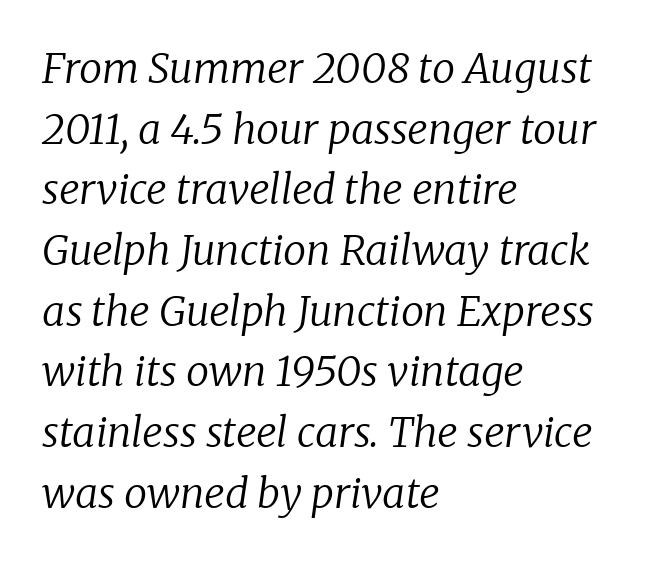
{"serif": "yes", "italic": "yes", "lean": "right", "slant_degrees": 8, "bold": "no", "weight": "regular", "width": "normal", "stroke_contrast": "low", "x_height": "medium", "monospaced": "no", "underline": "no", "align": "left", "line_spacing": "normal", "line_spacing_ratio": 1.48, "letter_spacing": "normal", "letter_spacing_em": 0.0, "glyph_px": 41}
